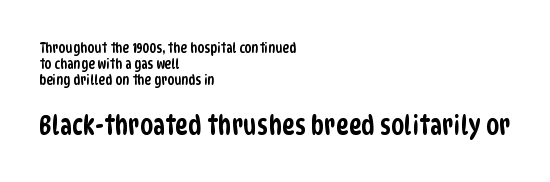
Q: Is the text underlined? A: No.
Q: How is the paragraph aligned? A: Left-aligned.
Q: Is the spacing between letters normal or unusually wide? A: Normal.
Q: Is the spacing between lines tight, normal or loose? A: Tight.
Q: Which block of text is set in a larger size, the first (top) or the second (bottom)? A: The second (bottom) one.
